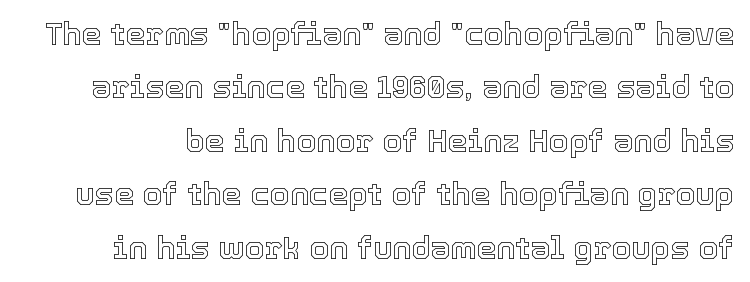
{"italic": "no", "width": "normal", "x_height": "medium", "monospaced": "no", "underline": "no", "line_spacing": "normal", "line_spacing_ratio": 1.67, "letter_spacing": "normal", "letter_spacing_em": 0.0, "glyph_px": 32}
